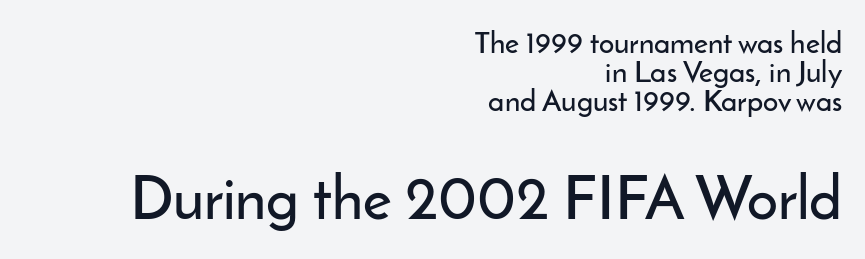
Here the designer chose a conventional face with non-uniform glyph widths. Interline gaps are noticeably narrow in this sample. The rag falls on the left side of this text block. The letterforms sit shoulder to shoulder at normal distance. Whoever set this made the second block the dominant, larger element. If you drew a line through each stem, it would be perfectly vertical.
